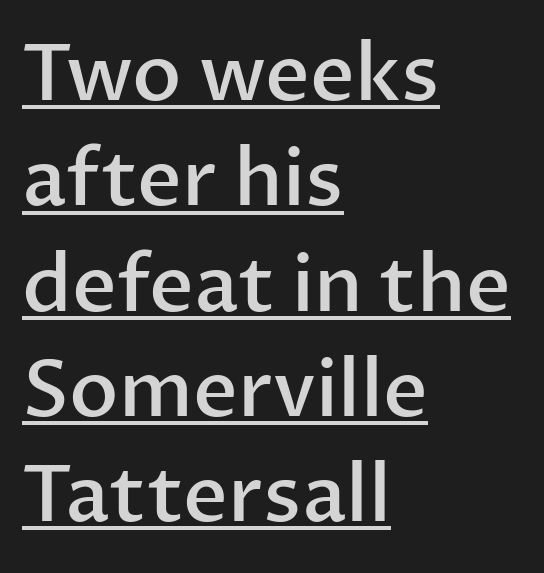
Spacing between characters is what you'd get straight out of the box. The letters stand upright; this is a roman face. The setting favours the left margin, as ordinary paragraphs usually do. Normally led — the rows are evenly, conventionally spaced. Think of a printed novel: that variable character pitch is what you see here.
